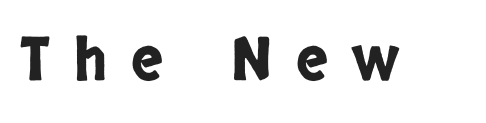
The image shows 60 px condensed sans-serif type, upright; set unusually wide letter spacing (+0.4 em), not underlined; low stroke contrast and a large x-height.
